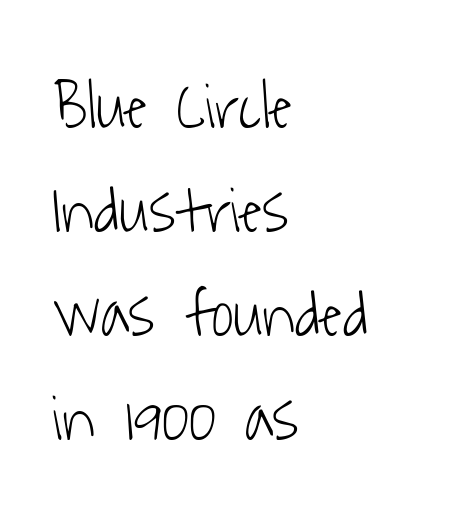
Is the stroke heavy? The answer is a plain regular-or-lighter. Plain, unruled lines of type. Unlike a traditional serif, this face leaves its strokes unadorned. The block of text has a typical density, with ordinary space between rows. Is this a fixed-width face? No — the glyphs have proportional, varying widths. What stands out about the letter spacing? Nothing — it is the standard amount.
